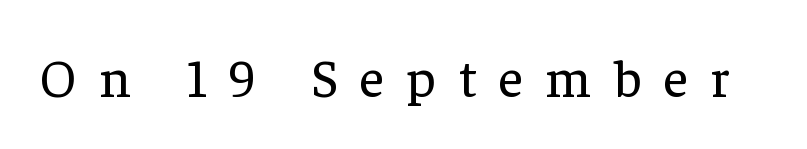
{"serif": "yes", "italic": "no", "bold": "no", "weight": "regular", "width": "normal", "stroke_contrast": "low", "x_height": "medium", "monospaced": "no", "underline": "no", "letter_spacing": "wide", "letter_spacing_em": 0.41, "glyph_px": 54}
